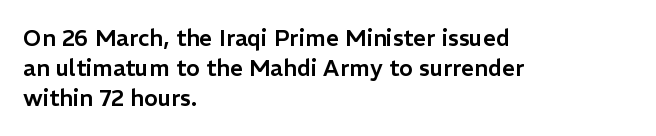
The image shows 23 px text type, upright; set left-aligned, normal line spacing (1.3x), normal letter spacing, not underlined.
